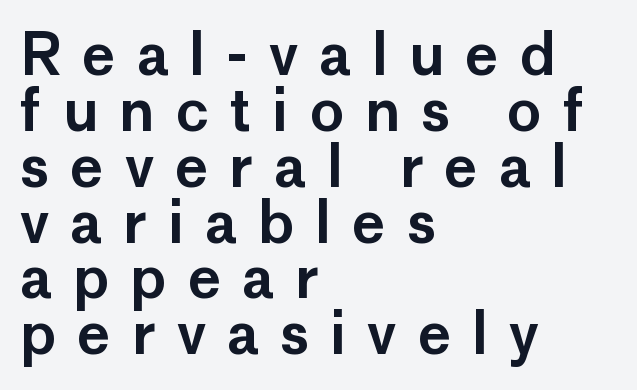
Q: Is the text italic (slanted)? A: No, it is upright.
Q: Is the typeface a serif or a sans-serif typeface? A: Sans-serif.
Q: Is the text underlined? A: No.
Q: How is the paragraph aligned? A: Left-aligned.
Q: Is the spacing between letters normal or unusually wide? A: Unusually wide.
Q: Is the spacing between lines tight, normal or loose? A: Tight.
Q: Width (condensed, normal, or wide)? A: Normal.
Q: Stroke contrast? A: Low.
Q: x-height? A: Medium.
Q: Monospaced? A: No.
